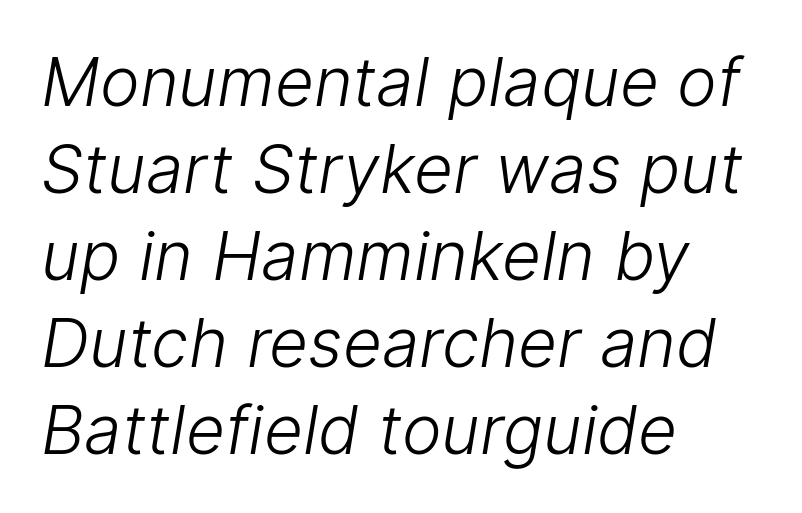
Normally led — the rows are evenly, conventionally spaced. The paragraph shown leans on its left margin. Has an underline been added? It has not. On a weight scale, this lands at 450 or below. Looks like regular typesetting: each glyph gets only the width it needs. The line texture is even and compact thanks to regular tracking.
